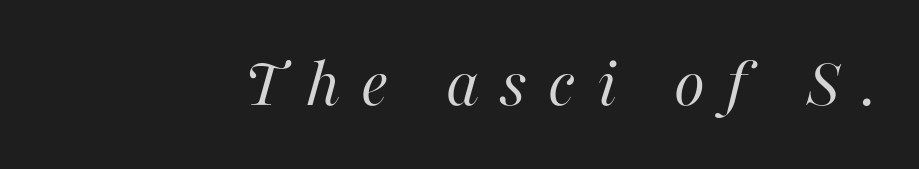
{"italic": "yes", "lean": "right", "slant_degrees": 16, "bold": "no", "weight": "regular", "width": "normal", "stroke_contrast": "high", "x_height": "medium", "monospaced": "no", "underline": "no", "letter_spacing": "wide", "letter_spacing_em": 0.29, "glyph_px": 72}
